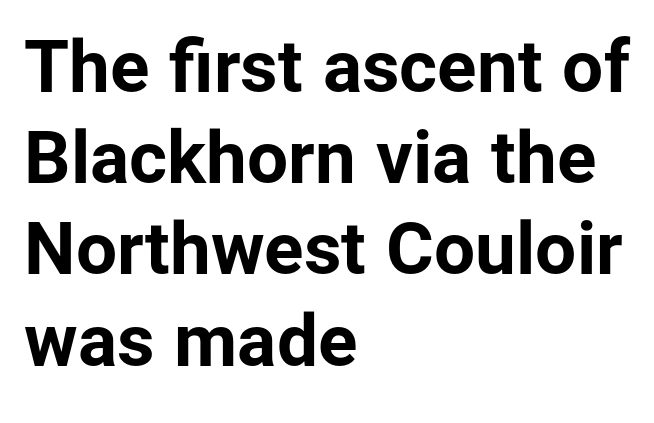
Italic? Not at all — the glyphs are vertical. The space directly below the letters is spotless. Compared with a centered layout, this one pins lines to the left instead. Examine the stroke ends and you'll find no serifs. No extra tracking has been applied to these lines. The rendering uses natural spacing where letterforms have individual widths.
